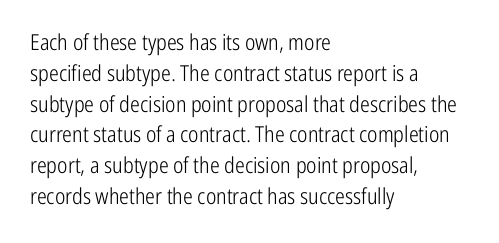
The image shows 22 px text type, upright; set left-aligned, normal line spacing (1.4x), normal letter spacing, not underlined.
